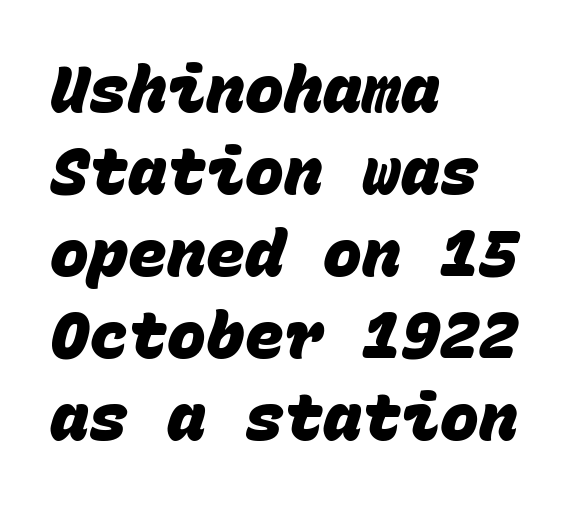
Q: Is the text bold? A: Yes.
Q: Is the typeface a serif or a sans-serif typeface? A: Sans-serif.
Q: Is the text underlined? A: No.
Q: How is the paragraph aligned? A: Left-aligned.
Q: Is the spacing between letters normal or unusually wide? A: Normal.
Q: Is the spacing between lines tight, normal or loose? A: Normal.
Q: Width (condensed, normal, or wide)? A: Normal.
Q: Stroke contrast? A: Low.
Q: x-height? A: Large.
Q: Monospaced? A: Yes.
